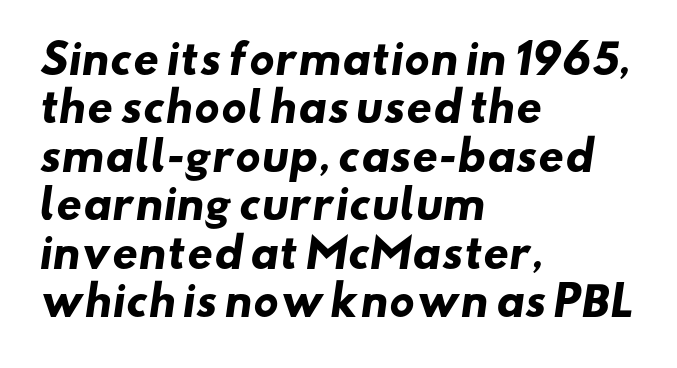
{"serif": "no", "bold": "yes", "weight": "heavy", "width": "wide", "stroke_contrast": "low", "x_height": "small", "monospaced": "no", "underline": "no", "align": "left", "line_spacing_ratio": 1.21, "letter_spacing": "normal", "letter_spacing_em": 0.0, "glyph_px": 40}
